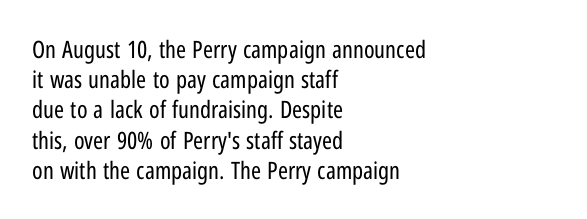
{"italic": "no", "bold": "no", "underline": "no", "align": "left", "line_spacing": "normal", "line_spacing_ratio": 1.26, "letter_spacing": "normal", "letter_spacing_em": 0.0, "glyph_px": 24}
